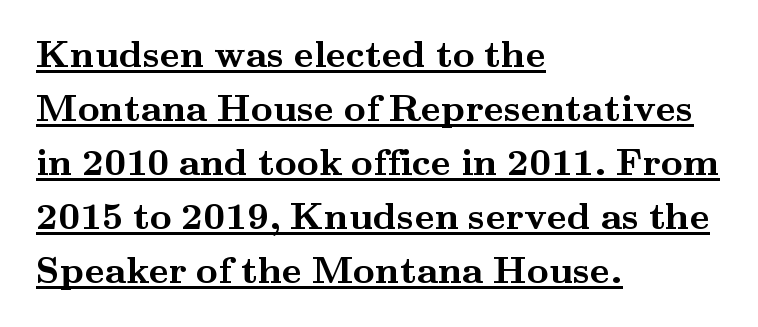
{"serif": "yes", "italic": "no", "bold": "yes", "weight": "semibold", "width": "wide", "stroke_contrast": "medium", "x_height": "small", "monospaced": "no", "underline": "yes", "align": "left", "line_spacing": "normal", "line_spacing_ratio": 1.42, "letter_spacing": "normal", "letter_spacing_em": 0.0, "glyph_px": 38}
